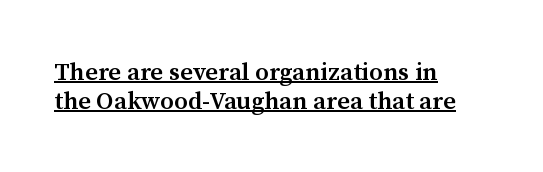
The image shows 25 px text type, upright; set left-aligned, line spacing 1.16x, normal letter spacing, underlined.
